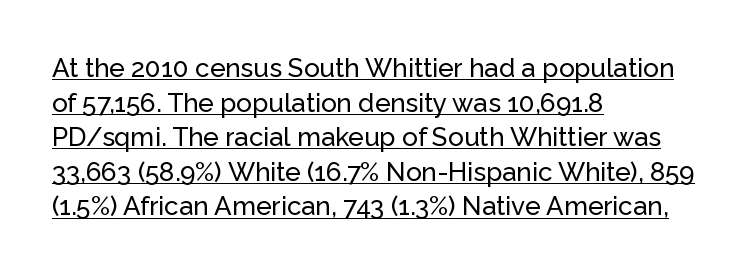
{"italic": "no", "underline": "yes", "align": "left", "line_spacing": "normal", "line_spacing_ratio": 1.33, "letter_spacing": "normal", "letter_spacing_em": 0.0, "glyph_px": 26}
